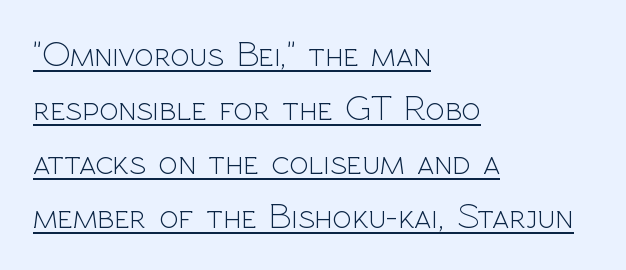
The characters display no serif detailing; their extremities are plain. This block has exactly the height ordinary leading produces. The lettering is marked with a stroke running underneath it. A typesetter would call this proportional, since set widths differ per character.
